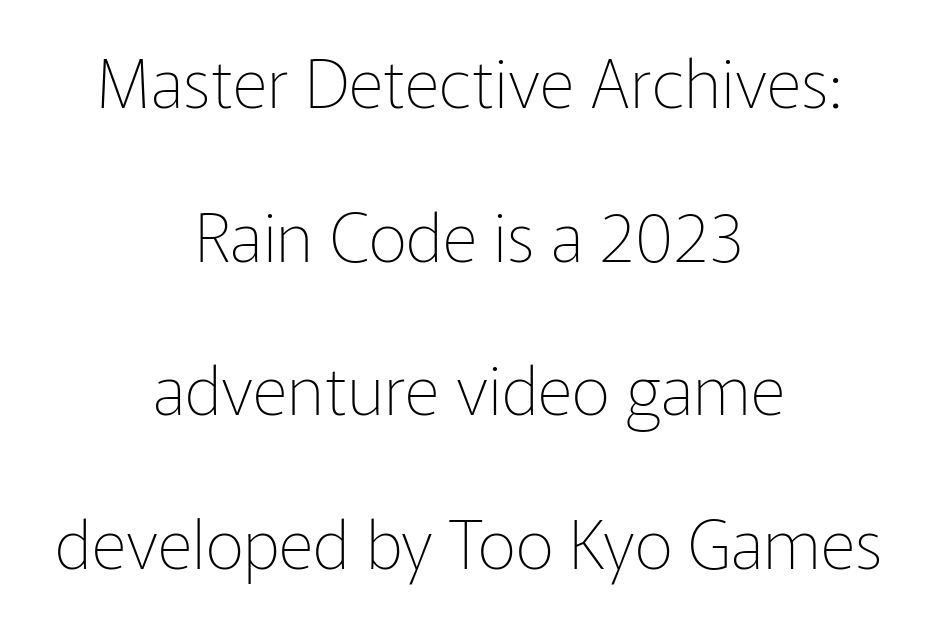
Q: Is the text bold? A: No.
Q: Is the text italic (slanted)? A: No, it is upright.
Q: Is the typeface a serif or a sans-serif typeface? A: Sans-serif.
Q: Is the text underlined? A: No.
Q: How is the paragraph aligned? A: Centered.
Q: Is the spacing between letters normal or unusually wide? A: Normal.
Q: Is the spacing between lines tight, normal or loose? A: Loose.
Q: Width (condensed, normal, or wide)? A: Normal.
Q: Stroke contrast? A: Low.
Q: x-height? A: Medium.
Q: Monospaced? A: No.
